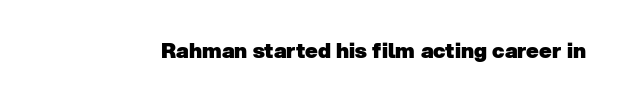
{"bold": "yes", "underline": "no", "letter_spacing": "normal", "letter_spacing_em": 0.0, "glyph_px": 21}
